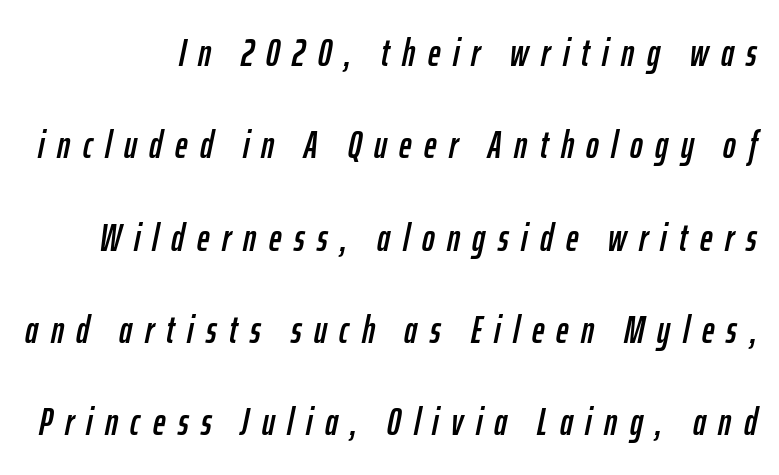
{"italic": "yes", "lean": "right", "slant_degrees": 12, "width": "condensed", "stroke_contrast": "low", "x_height": "medium", "monospaced": "no", "underline": "no", "line_spacing": "loose", "line_spacing_ratio": 2.43, "letter_spacing": "wide", "letter_spacing_em": 0.33, "glyph_px": 38}
